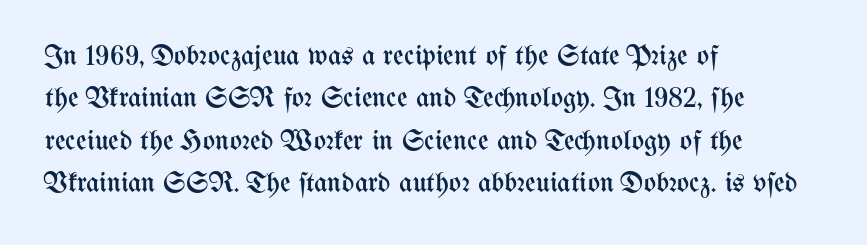
Q: Is the text bold? A: No.
Q: Is the text italic (slanted)? A: No, it is upright.
Q: Is the text underlined? A: No.
Q: How is the paragraph aligned? A: Left-aligned.
Q: Is the spacing between letters normal or unusually wide? A: Normal.
Q: Is the spacing between lines tight, normal or loose? A: Normal.
Q: Width (condensed, normal, or wide)? A: Condensed.
Q: Stroke contrast? A: Medium.
Q: x-height? A: Medium.
Q: Monospaced? A: No.
